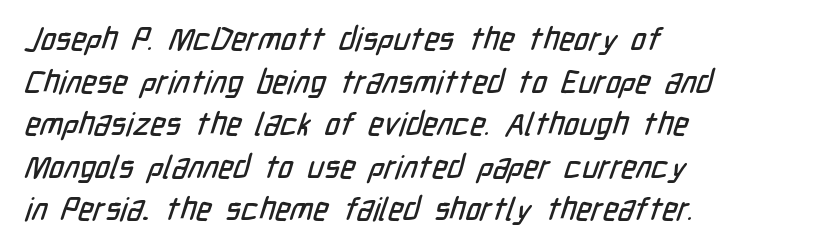
Tracking value appears to be zero — textbook default spacing. The passage shown is not underscored anywhere. This rendering employs a face without finishing strokes, i.e., a sans-serif. Visually the block forms a straight wall on the left and a jagged coastline on the right.
